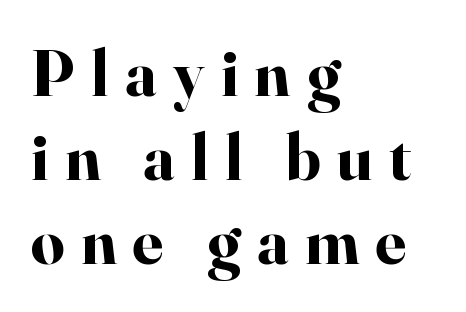
Is this a fixed-width face? No — the glyphs have proportional, varying widths. Stroke terminals: seriffed. Do the letters lean? They stand straight. Horizontally, the lines are justified to the leading edge only.
